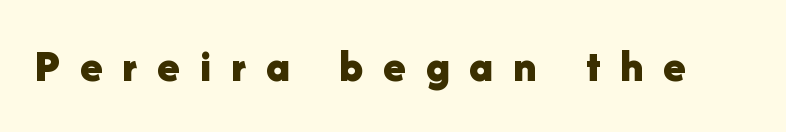
{"serif": "no", "italic": "no", "bold": "yes", "weight": "bold", "width": "normal", "stroke_contrast": "low", "x_height": "medium", "monospaced": "no", "underline": "no", "letter_spacing": "wide", "letter_spacing_em": 0.43, "glyph_px": 46}
